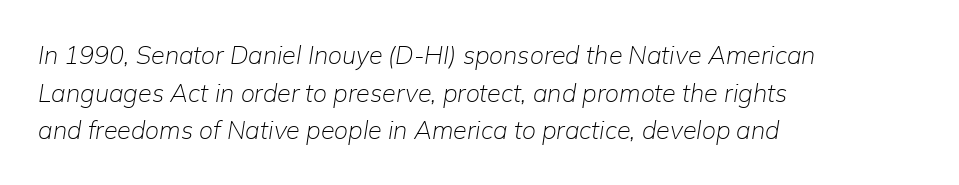
Q: Is the text bold? A: No.
Q: Is the text italic (slanted)? A: Yes, it leans right by about 9 degrees.
Q: Is the text underlined? A: No.
Q: How is the paragraph aligned? A: Left-aligned.
Q: Is the spacing between letters normal or unusually wide? A: Normal.
Q: Is the spacing between lines tight, normal or loose? A: Normal.
